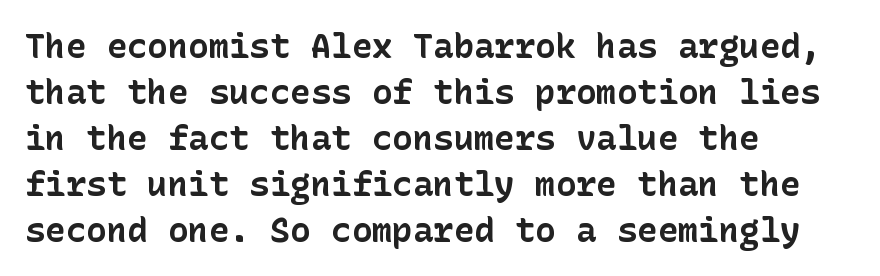
The image shows 34 px bold sans-serif type, upright; set left-aligned, normal line spacing (1.35x), normal letter spacing, not underlined; low stroke contrast and a medium x-height.
